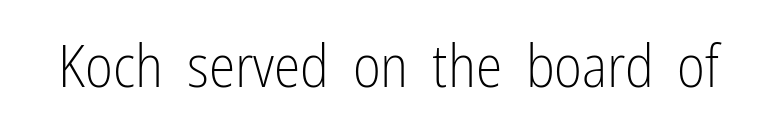
The image shows 60 px light, condensed sans-serif type, upright; set normal letter spacing, not underlined; low stroke contrast and a medium x-height.
